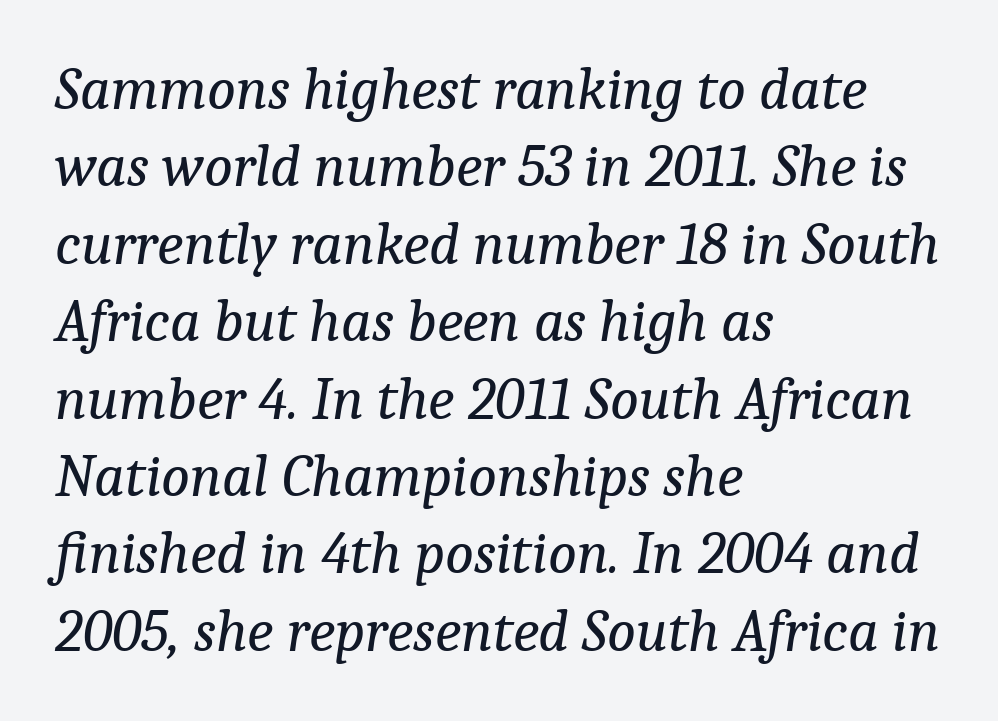
Notice how the passage keeps a crisp vertical edge on the left only. The gaps between neighbouring characters are ordinary and unremarkable. The leading is moderate, giving the passage an even texture. Type style note: has serifs. Is this a fixed-width face? No — the glyphs have proportional, varying widths. Would a proofreader flag this as italicized? Yes.
